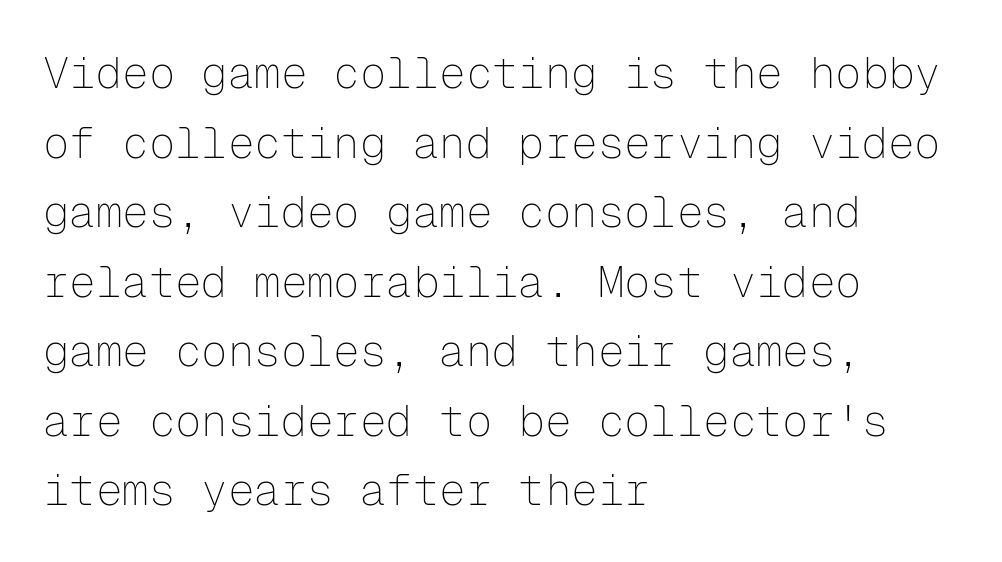
The image shows 44 px thin sans-serif type, upright, monospaced; set left-aligned, normal line spacing (1.58x), normal letter spacing, not underlined; low stroke contrast and a medium x-height.
